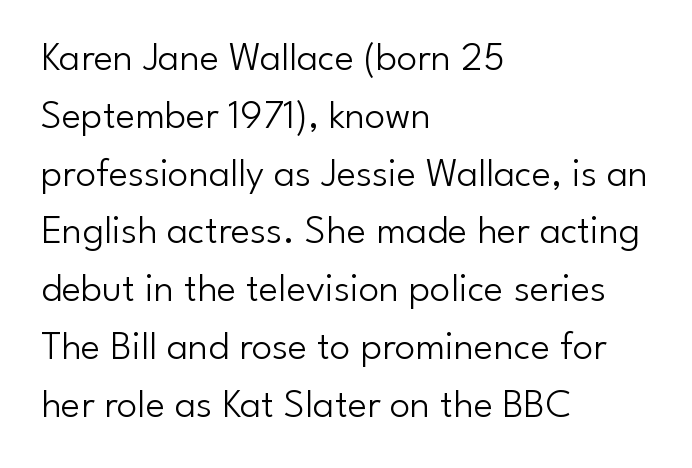
Glance below the letters and you will spot only blank space. Every row of glyphs begins at an identical x-position on the left. The letters advance in unequal steps, a hallmark of proportional type. Upright lettering throughout.
